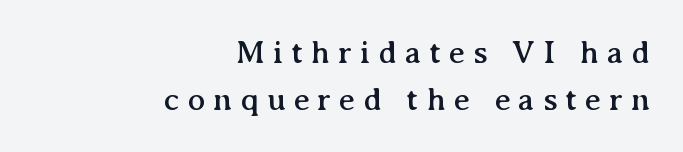
The image shows 33 px serif type, upright; set right-aligned, normal line spacing (1.43x), unusually wide letter spacing (+0.24 em), not underlined; medium stroke contrast and a medium x-height.
